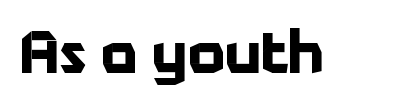
The image shows 58 px bold sans-serif type, upright; set normal letter spacing, not underlined; low stroke contrast and a medium x-height.
